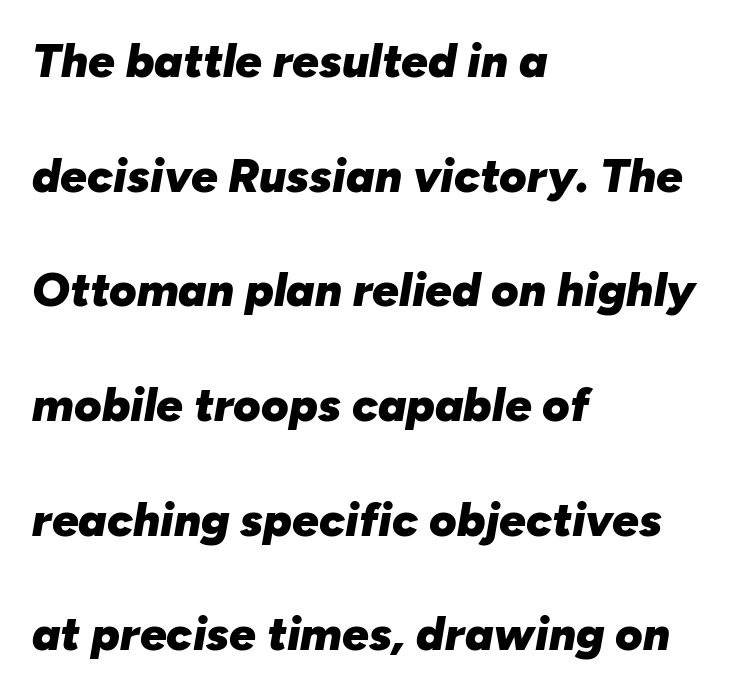
Descender tails drop into unmarked territory. In terms of leading, this rendering errs on the spacious side. Is this a fixed-width face? No — the glyphs have proportional, varying widths. Teacher's note: observe the even left margin — that is flush-left alignment. An italicized treatment has been applied to the whole sample. You'd pick this weight for a headline — it's a proper bold.
